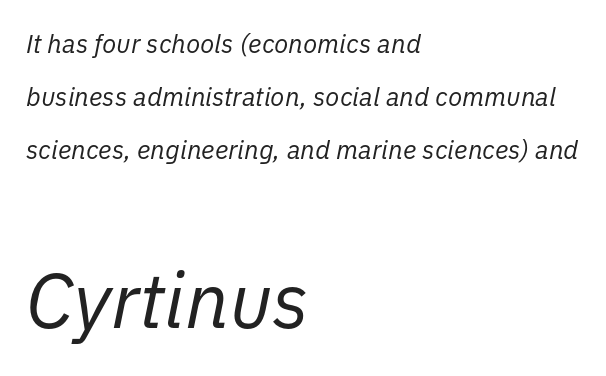
Q: Is the text bold? A: No.
Q: Is the text italic (slanted)? A: Yes, it leans right by about 11 degrees.
Q: Is the text underlined? A: No.
Q: How is the paragraph aligned? A: Left-aligned.
Q: Is the spacing between letters normal or unusually wide? A: Normal.
Q: Is the spacing between lines tight, normal or loose? A: Loose.
Q: Which block of text is set in a larger size, the first (top) or the second (bottom)? A: The second (bottom) one.
Q: Width (condensed, normal, or wide)? A: Normal.
Q: Stroke contrast? A: Low.
Q: x-height? A: Medium.
Q: Monospaced? A: No.
